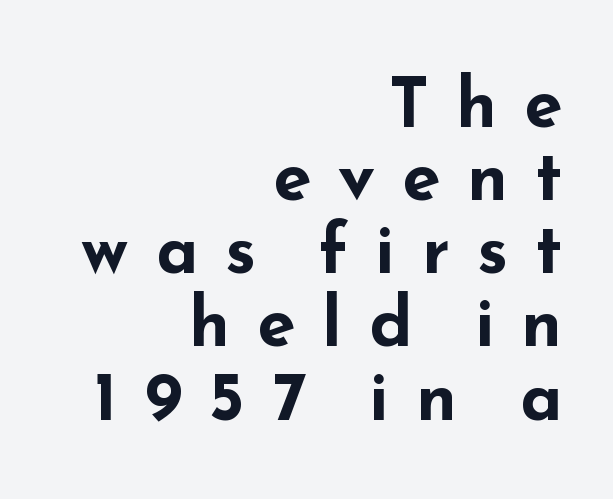
Q: Is the text bold? A: Yes.
Q: Is the text italic (slanted)? A: No, it is upright.
Q: Is the typeface a serif or a sans-serif typeface? A: Sans-serif.
Q: Is the text underlined? A: No.
Q: How is the paragraph aligned? A: Right-aligned.
Q: Is the spacing between letters normal or unusually wide? A: Unusually wide.
Q: Is the spacing between lines tight, normal or loose? A: Tight.
Q: Width (condensed, normal, or wide)? A: Wide.
Q: Stroke contrast? A: Low.
Q: x-height? A: Small.
Q: Monospaced? A: No.
